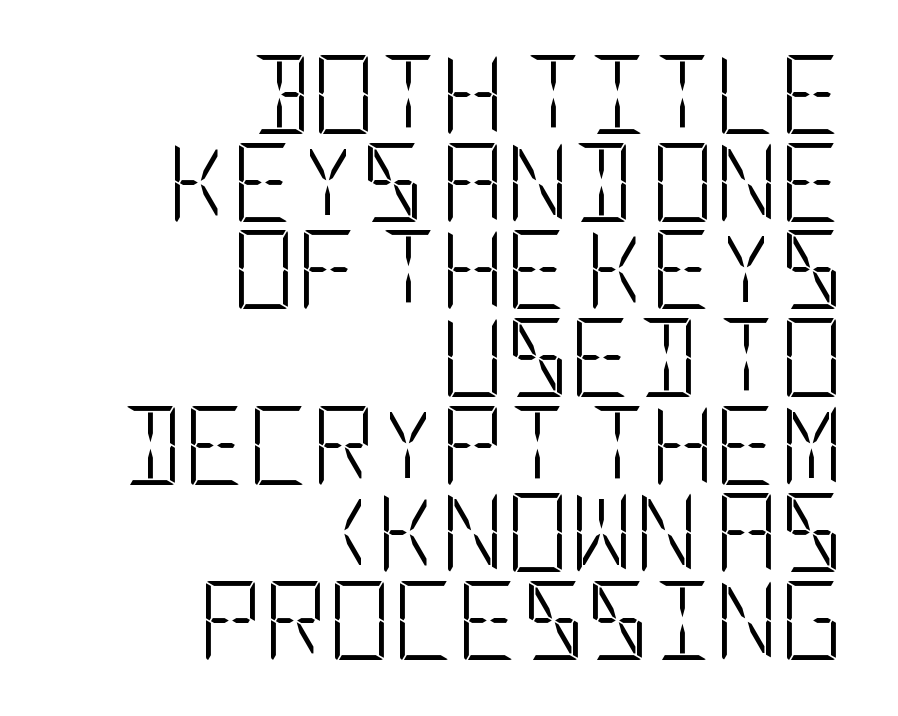
{"serif": "no", "italic": "no", "bold": "no", "weight": "light", "width": "condensed", "stroke_contrast": "low", "x_height": "large", "underline": "no", "align": "right", "line_spacing": "tight", "line_spacing_ratio": 1.11, "letter_spacing": "normal", "letter_spacing_em": 0.0, "glyph_px": 79}
